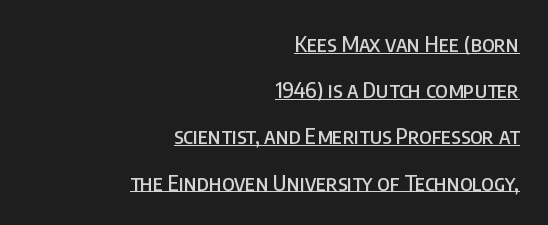
Q: Is the text italic (slanted)? A: No, it is upright.
Q: Is the text underlined? A: Yes.
Q: How is the paragraph aligned? A: Right-aligned.
Q: Is the spacing between letters normal or unusually wide? A: Normal.
Q: Is the spacing between lines tight, normal or loose? A: Loose.
